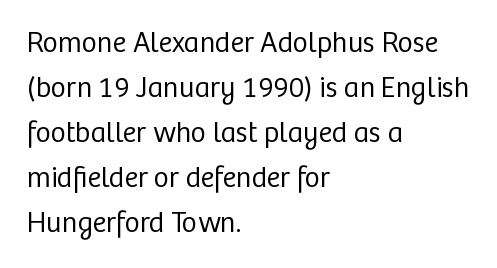
Q: Is the text bold? A: No.
Q: Is the text italic (slanted)? A: No, it is upright.
Q: Is the typeface a serif or a sans-serif typeface? A: Sans-serif.
Q: Is the text underlined? A: No.
Q: How is the paragraph aligned? A: Left-aligned.
Q: Is the spacing between letters normal or unusually wide? A: Normal.
Q: Is the spacing between lines tight, normal or loose? A: Normal.
Q: Width (condensed, normal, or wide)? A: Normal.
Q: Stroke contrast? A: Low.
Q: x-height? A: Medium.
Q: Monospaced? A: No.
